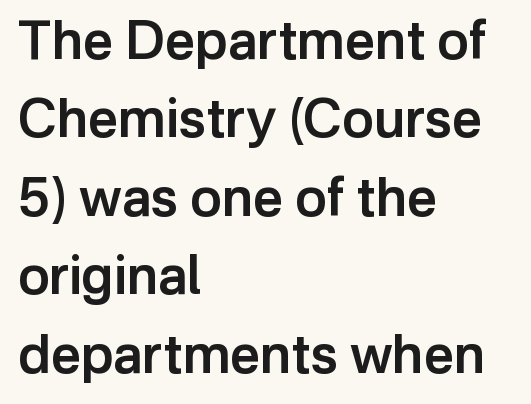
The image shows 53 px semibold sans-serif type, upright; set left-aligned, normal line spacing (1.48x), normal letter spacing, not underlined; low stroke contrast and a medium x-height.
